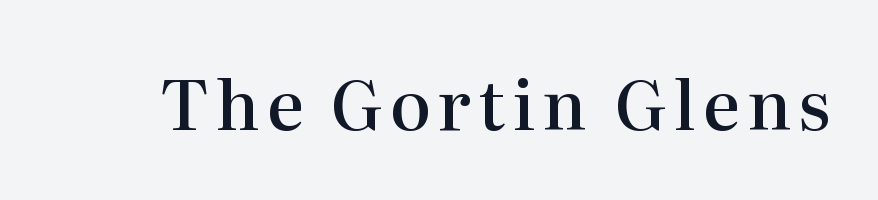
The image shows 69 px semibold serif type, upright; set not underlined; high stroke contrast and a medium x-height.
